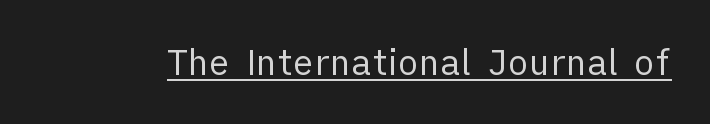
The image shows 35 px regular-weight sans-serif type, upright; set normal letter spacing, underlined; low stroke contrast and a medium x-height.
